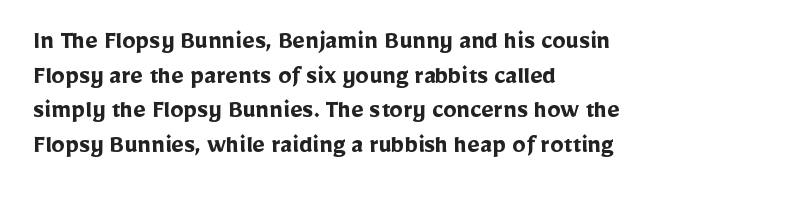
The image shows 27 px bold type, upright; set left-aligned, normal line spacing (1.28x), normal letter spacing, not underlined.
